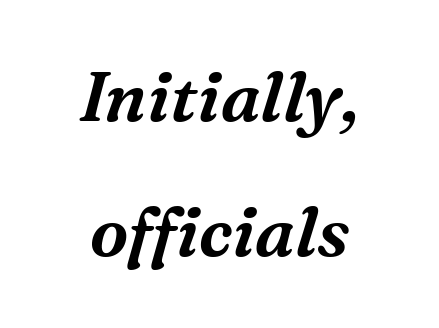
Centered paragraph, ragged on both sides. Spacing verdict: proportional, widths tailored to each character. Characters are canted at an angle relative to the baseline's perpendicular. Font category for this specimen: serif. Does the leading feel generous? Absolutely, it's lavish.
